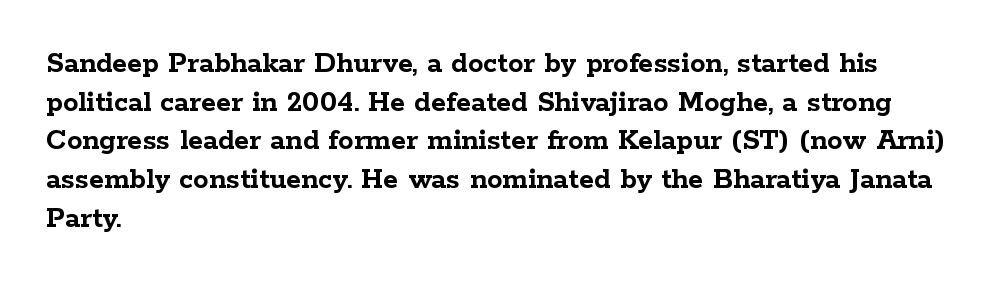
The paragraph has a hard left edge and a soft right edge. Students, this is bold: see how much ink each stroke carries. To sum up the face: it has serifs. This is roman type, the default non-slanted kind. Glance below the letters and you will spot only blank space.
